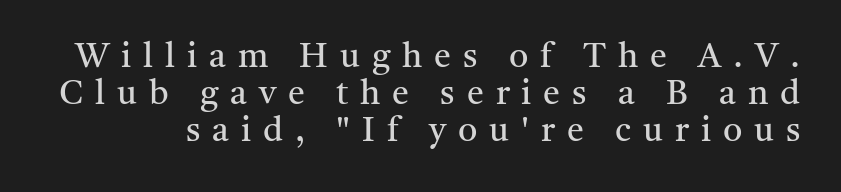
The image shows 34 px regular-weight serif type, upright; set tight line spacing (1.09x), unusually wide letter spacing (+0.35 em), not underlined; medium stroke contrast and a medium x-height.
